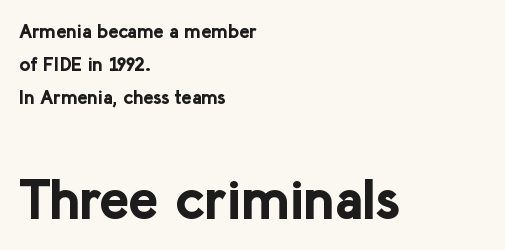
{"serif": "no", "italic": "no", "bold": "yes", "weight": "bold", "width": "normal", "stroke_contrast": "low", "x_height": "medium", "monospaced": "no", "underline": "no", "align": "left", "line_spacing_ratio": 1.74, "letter_spacing": "normal", "letter_spacing_em": 0.0, "larger_block": "second", "size_ratio": 2.95, "glyph_px": 56}
